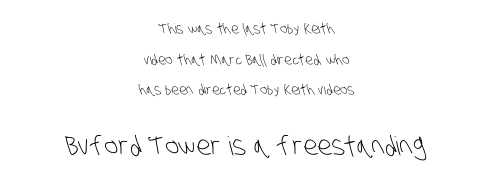
The image shows 26 px text type; set centered, loose line spacing (2.18x), normal letter spacing, not underlined; the second (bottom) block is 1.86x larger.
